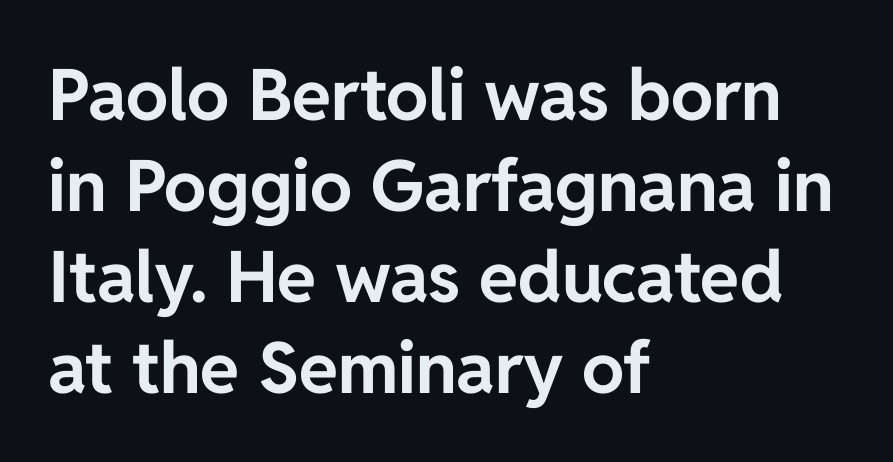
The image shows 71 px bold sans-serif type, upright; set left-aligned, normal line spacing (1.28x), normal letter spacing, not underlined; low stroke contrast and a medium x-height.
